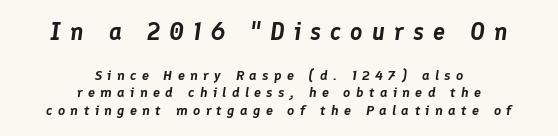
The passage is arranged like a title page — every line centered. Which of the two is more prominent by size? The first, at the top. Glance below the letters and you will spot only blank space. Notice how the stems are inclined rather than vertical — that's the hallmark of italics. These lines have a slow, spaced-out rhythm from letter to letter.
